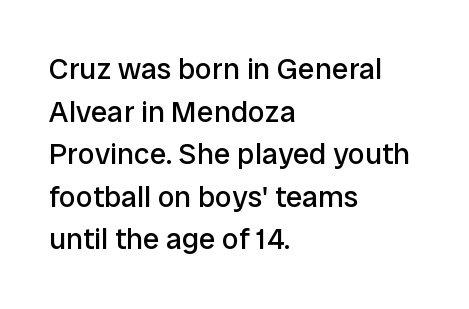
Q: Is the text bold? A: No.
Q: Is the text italic (slanted)? A: No, it is upright.
Q: Is the typeface a serif or a sans-serif typeface? A: Sans-serif.
Q: Is the text underlined? A: No.
Q: How is the paragraph aligned? A: Left-aligned.
Q: Is the spacing between letters normal or unusually wide? A: Normal.
Q: Is the spacing between lines tight, normal or loose? A: Normal.
Q: Width (condensed, normal, or wide)? A: Normal.
Q: Stroke contrast? A: Low.
Q: x-height? A: Medium.
Q: Monospaced? A: No.
